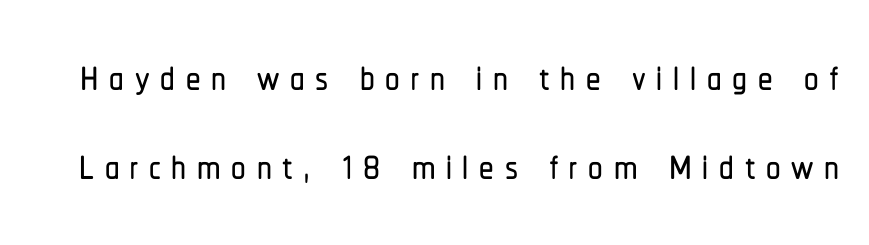
{"serif": "no", "italic": "no", "width": "condensed", "stroke_contrast": "low", "x_height": "medium", "monospaced": "no", "underline": "no", "line_spacing": "normal", "line_spacing_ratio": 1.54, "glyph_px": 58}
